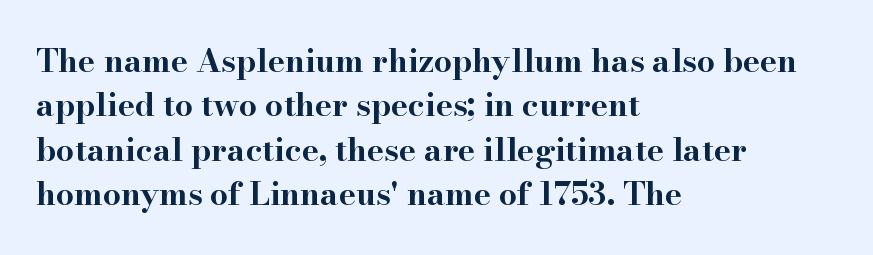
{"serif": "yes", "italic": "no", "bold": "yes", "weight": "bold", "width": "wide", "stroke_contrast": "high", "x_height": "small", "monospaced": "no", "underline": "no", "align": "left", "line_spacing": "normal", "line_spacing_ratio": 1.39, "letter_spacing": "normal", "letter_spacing_em": 0.0, "glyph_px": 32}
